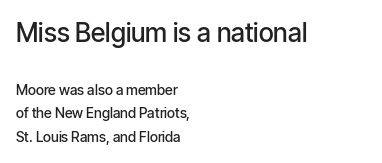
Q: Is the text bold? A: Semi-bold.
Q: Is the text italic (slanted)? A: No, it is upright.
Q: Is the text underlined? A: No.
Q: How is the paragraph aligned? A: Left-aligned.
Q: Is the spacing between letters normal or unusually wide? A: Normal.
Q: Is the spacing between lines tight, normal or loose? A: Normal.
Q: Which block of text is set in a larger size, the first (top) or the second (bottom)? A: The first (top) one.
